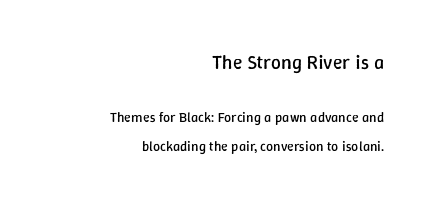
The image shows 20 px text type, upright; set right-aligned, loose line spacing (2.13x), normal letter spacing, not underlined; the first (top) block is 1.43x larger.
